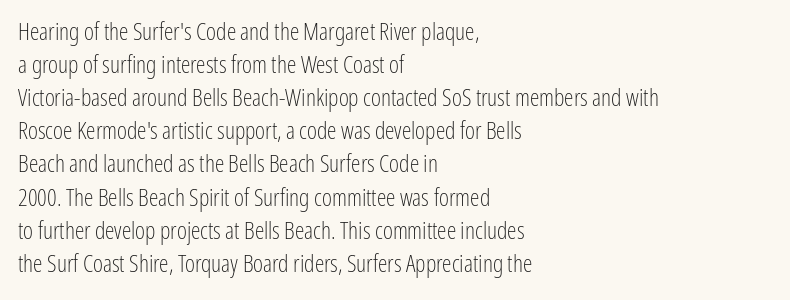
Q: Is the text bold? A: No.
Q: Is the text italic (slanted)? A: No, it is upright.
Q: Is the text underlined? A: No.
Q: How is the paragraph aligned? A: Left-aligned.
Q: Is the spacing between letters normal or unusually wide? A: Normal.
Q: Is the spacing between lines tight, normal or loose? A: Normal.
